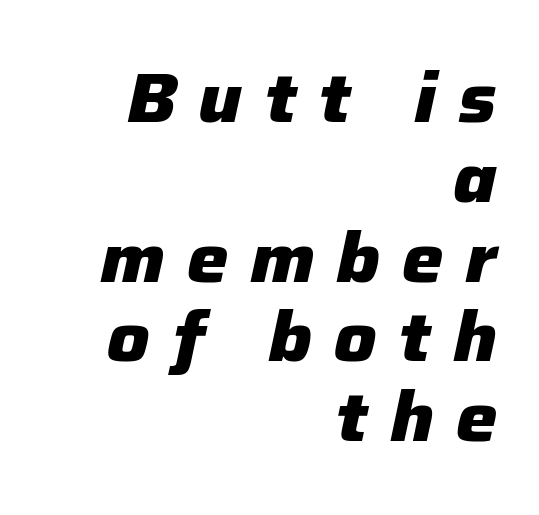
Q: Is the text bold? A: Yes.
Q: Is the text italic (slanted)? A: Yes, it leans right by about 12 degrees.
Q: Is the text underlined? A: No.
Q: How is the paragraph aligned? A: Right-aligned.
Q: Is the spacing between letters normal or unusually wide? A: Unusually wide.
Q: Is the spacing between lines tight, normal or loose? A: Tight.
Q: Width (condensed, normal, or wide)? A: Normal.
Q: Stroke contrast? A: Low.
Q: x-height? A: Medium.
Q: Monospaced? A: No.
